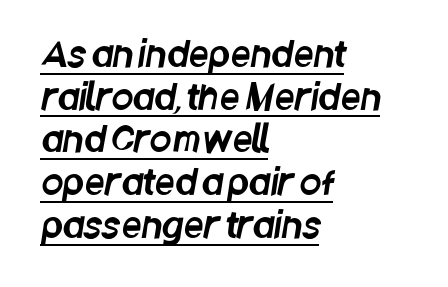
Reading down the block, your eye returns to a fixed left position each line. Letter spacing: default. Note: no serifs on the glyphs. Here the designer chose a conventional face with non-uniform glyph widths. Decoration check: the copy is underlined.
